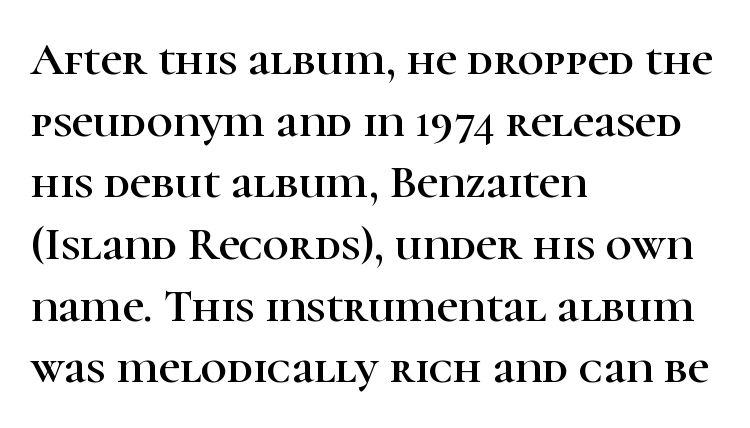
The image shows 46 px serif type, upright; set left-aligned, normal line spacing (1.34x), normal letter spacing, not underlined; high stroke contrast and a medium x-height.
